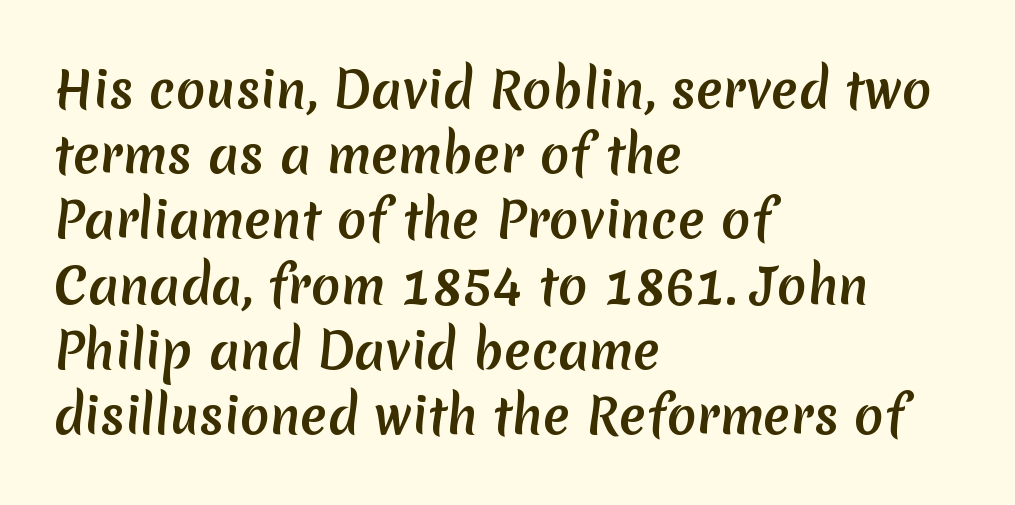
Q: Is the typeface a serif or a sans-serif typeface? A: Sans-serif.
Q: Is the text underlined? A: No.
Q: How is the paragraph aligned? A: Left-aligned.
Q: Is the spacing between letters normal or unusually wide? A: Normal.
Q: Is the spacing between lines tight, normal or loose? A: Normal.
Q: Width (condensed, normal, or wide)? A: Normal.
Q: Stroke contrast? A: Medium.
Q: x-height? A: Medium.
Q: Monospaced? A: No.
